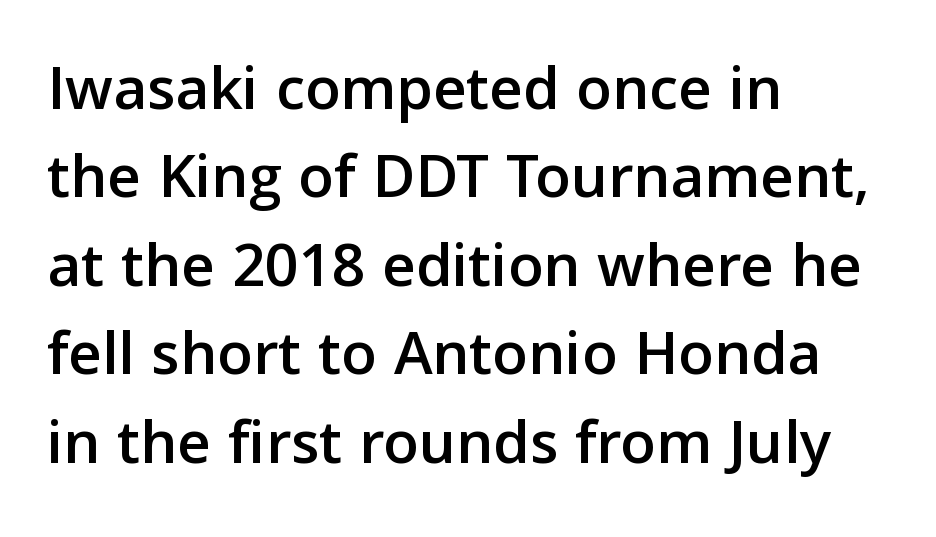
{"serif": "no", "italic": "no", "width": "normal", "stroke_contrast": "low", "x_height": "medium", "monospaced": "no", "underline": "no", "align": "left", "line_spacing": "normal", "line_spacing_ratio": 1.36, "letter_spacing": "normal", "letter_spacing_em": 0.0, "glyph_px": 65}
